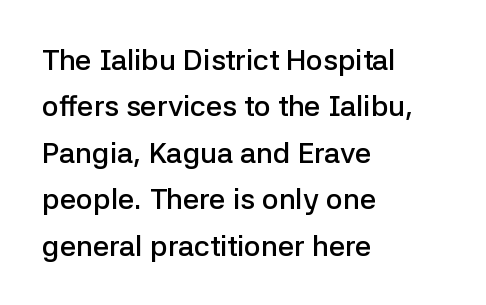
A classic flush-left, rag-right setting is used for this passage. Bare-footed words on every line. The passage shown is semibold, sitting just below true bold. The specimen reads as upright at a glance.
